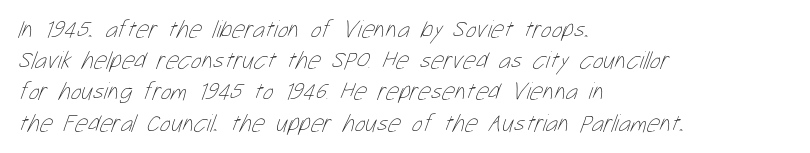
{"bold": "no", "underline": "no", "align": "left", "line_spacing": "normal", "line_spacing_ratio": 1.25, "letter_spacing": "normal", "letter_spacing_em": 0.0, "glyph_px": 25}
